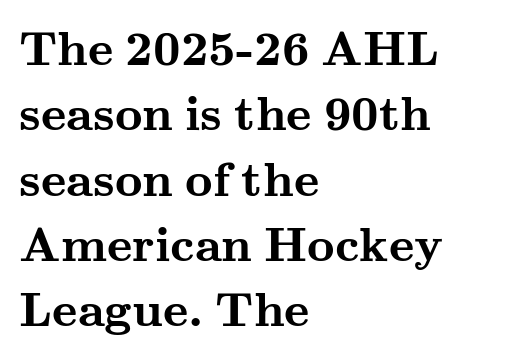
{"serif": "yes", "italic": "no", "bold": "yes", "weight": "semibold", "width": "wide", "stroke_contrast": "medium", "x_height": "small", "monospaced": "no", "underline": "no", "align": "left", "line_spacing": "normal", "line_spacing_ratio": 1.36, "letter_spacing": "normal", "letter_spacing_em": 0.0, "glyph_px": 48}
